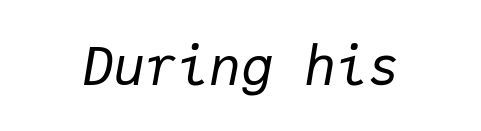
{"italic": "yes", "lean": "right", "slant_degrees": 9, "bold": "no", "weight": "regular", "width": "normal", "stroke_contrast": "low", "x_height": "medium", "monospaced": "yes", "underline": "no", "letter_spacing": "normal", "letter_spacing_em": 0.0, "glyph_px": 53}
